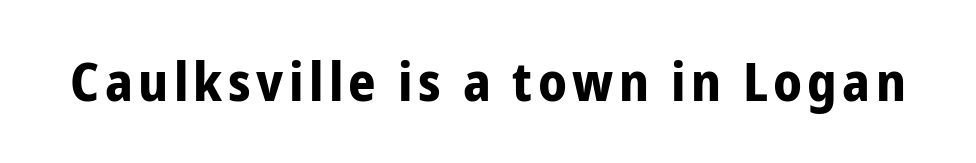
{"serif": "no", "italic": "no", "bold": "yes", "weight": "bold", "width": "condensed", "stroke_contrast": "low", "x_height": "medium", "monospaced": "no", "underline": "no", "glyph_px": 54}
